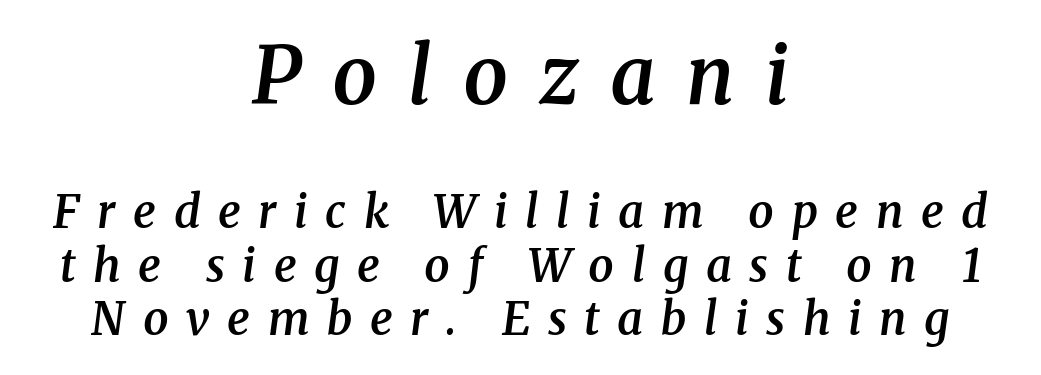
{"serif": "yes", "italic": "yes", "lean": "right", "slant_degrees": 8, "bold": "semi", "weight": "semibold", "width": "normal", "stroke_contrast": "medium", "x_height": "medium", "monospaced": "no", "underline": "no", "align": "center", "line_spacing_ratio": 1.19, "letter_spacing": "wide", "letter_spacing_em": 0.39, "larger_block": "first", "size_ratio": 1.76, "glyph_px": 79}
